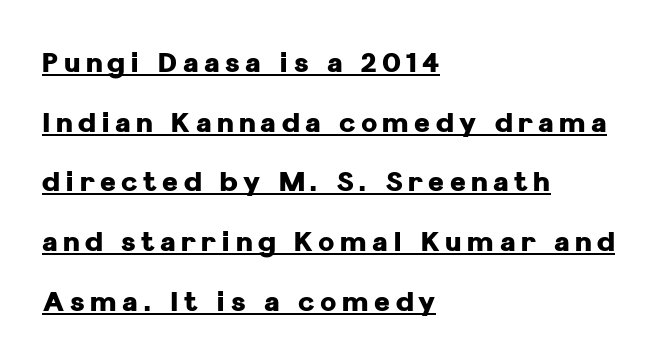
Q: Is the text bold? A: Yes.
Q: Is the text italic (slanted)? A: No, it is upright.
Q: Is the text underlined? A: Yes.
Q: How is the paragraph aligned? A: Left-aligned.
Q: Is the spacing between letters normal or unusually wide? A: Unusually wide.
Q: Is the spacing between lines tight, normal or loose? A: Loose.
